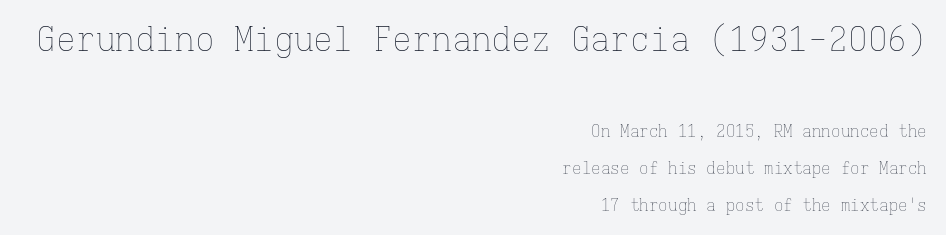
The image shows 33 px thin type, upright, monospaced; set right-aligned, loose line spacing (2.3x), normal letter spacing, not underlined; the first (top) block is 2.06x larger; low stroke contrast and a medium x-height.
